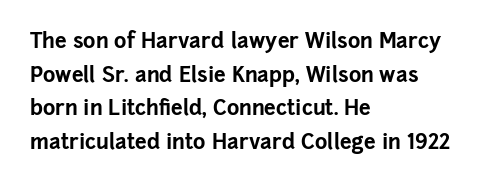
The image shows 21 px bold type, upright; set left-aligned, normal line spacing (1.6x), normal letter spacing, not underlined.
